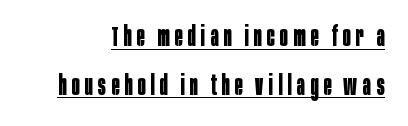
The image shows 27 px bold type, upright; set line spacing 1.8x, underlined.
